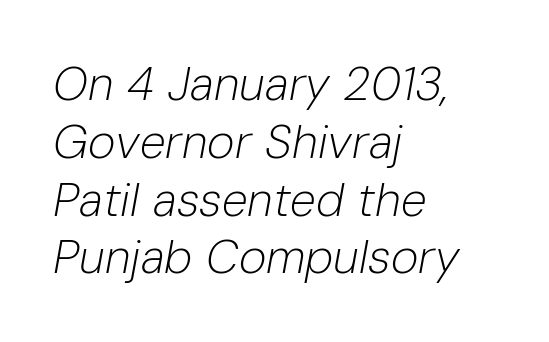
{"italic": "yes", "lean": "right", "slant_degrees": 10, "bold": "no", "weight": "light", "width": "normal", "stroke_contrast": "low", "x_height": "medium", "monospaced": "no", "underline": "no", "align": "left", "line_spacing_ratio": 1.23, "letter_spacing": "normal", "letter_spacing_em": 0.0, "glyph_px": 47}
